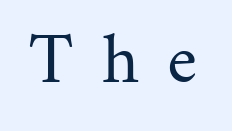
The image shows 72 px regular-weight serif type, upright; set unusually wide letter spacing (+0.4 em), not underlined; medium stroke contrast and a medium x-height.
